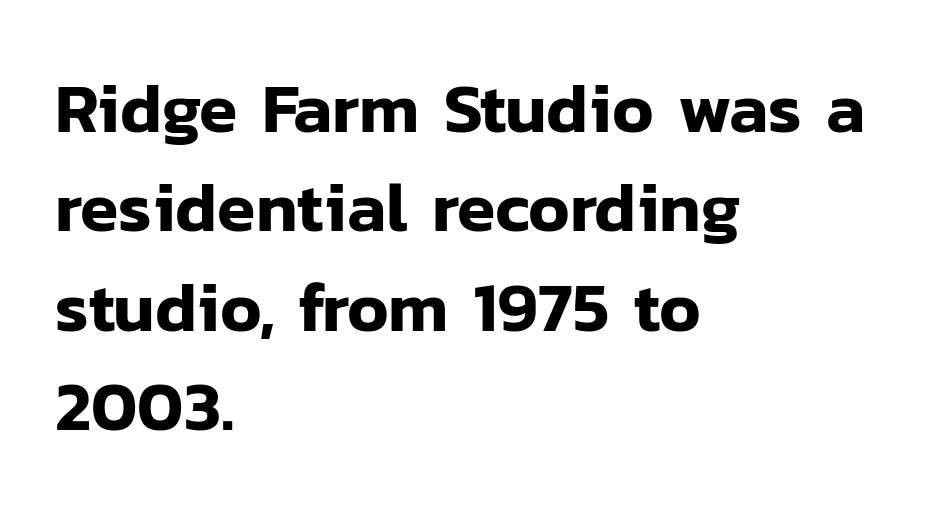
Ordinary non-slanted type is in use. One-word summary of the alignment: left. Vertically, the passage feels balanced, rows spaced as you'd expect. This sample has the flowing, uneven cadence of proportional lettering. These lines are composed in type without serifs. Clear beneath every line of the passage.
